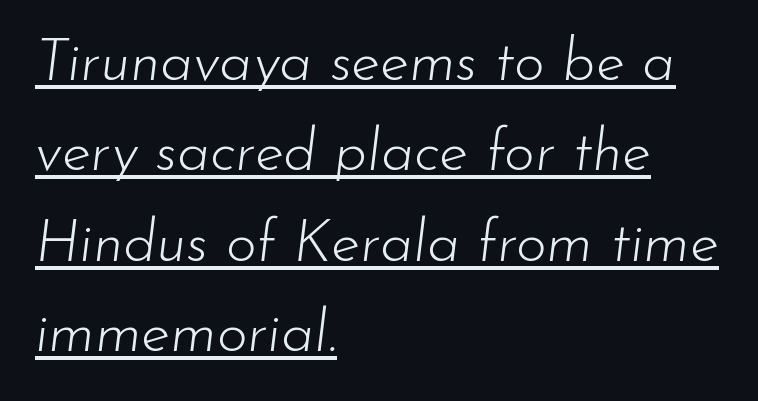
{"italic": "yes", "lean": "right", "slant_degrees": 7, "bold": "no", "weight": "light", "width": "normal", "stroke_contrast": "low", "x_height": "small", "monospaced": "no", "underline": "yes", "align": "left", "line_spacing": "normal", "line_spacing_ratio": 1.53, "letter_spacing": "normal", "letter_spacing_em": 0.0, "glyph_px": 59}
